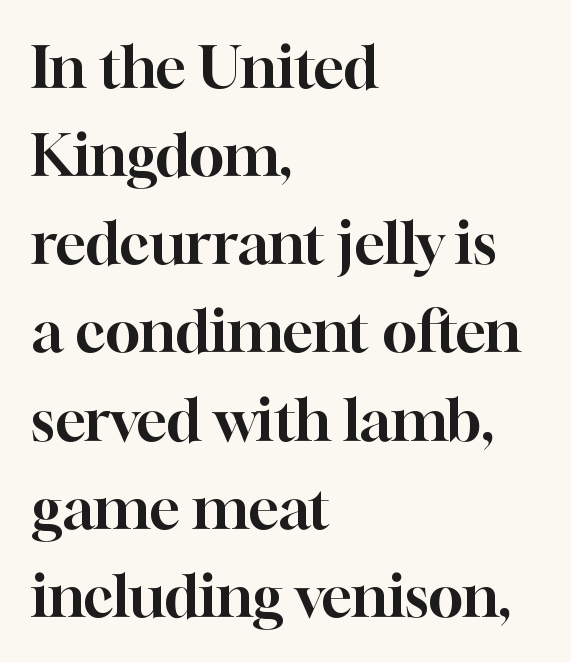
Q: Is the text italic (slanted)? A: No, it is upright.
Q: Is the typeface a serif or a sans-serif typeface? A: Serif.
Q: Is the text underlined? A: No.
Q: How is the paragraph aligned? A: Left-aligned.
Q: Is the spacing between letters normal or unusually wide? A: Normal.
Q: Is the spacing between lines tight, normal or loose? A: Normal.
Q: Width (condensed, normal, or wide)? A: Normal.
Q: Stroke contrast? A: High.
Q: x-height? A: Medium.
Q: Monospaced? A: No.
